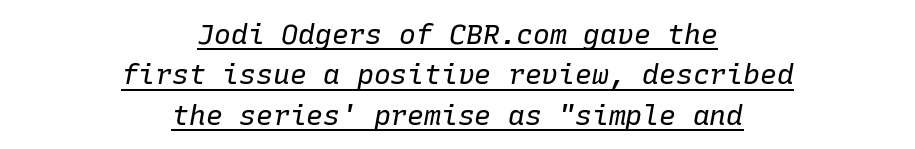
Q: Is the text bold? A: No.
Q: Is the text italic (slanted)? A: Yes, it leans right by about 10 degrees.
Q: Is the text underlined? A: Yes.
Q: How is the paragraph aligned? A: Centered.
Q: Is the spacing between letters normal or unusually wide? A: Normal.
Q: Is the spacing between lines tight, normal or loose? A: Normal.
Q: Width (condensed, normal, or wide)? A: Normal.
Q: Stroke contrast? A: Low.
Q: x-height? A: Medium.
Q: Monospaced? A: Yes.
